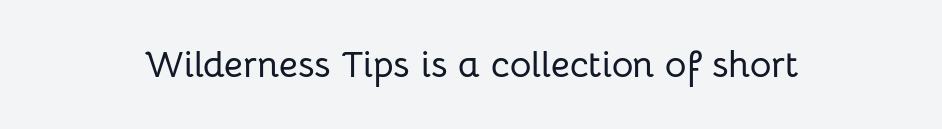
{"serif": "no", "italic": "no", "width": "normal", "stroke_contrast": "low", "x_height": "medium", "monospaced": "no", "underline": "no", "letter_spacing": "normal", "letter_spacing_em": 0.0, "glyph_px": 37}
